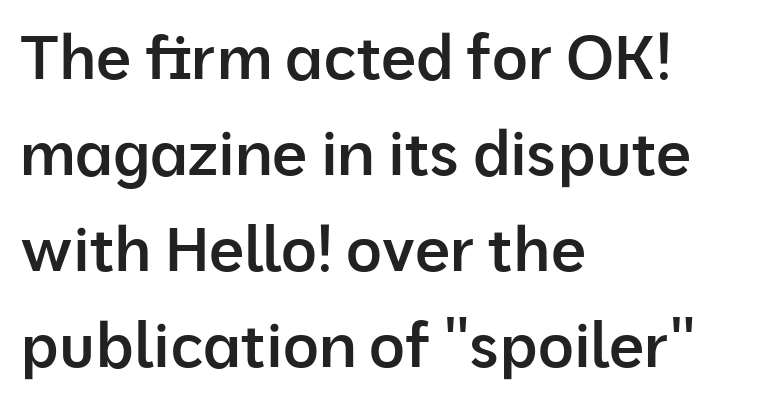
The image shows 62 px semibold sans-serif type, upright; set left-aligned, normal line spacing (1.55x), normal letter spacing, not underlined; low stroke contrast and a medium x-height.
